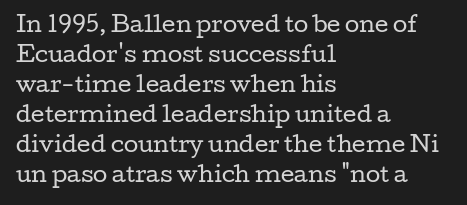
Compared with typical body copy, the letter spacing here is the same. The text block is weighted toward the left margin, trailing off unevenly rightward. The foot of each line stays bare and open. Evenly set lines give the paragraph a standard silhouette. Stroke thickness stays within the range of a standard reading face or lighter.
